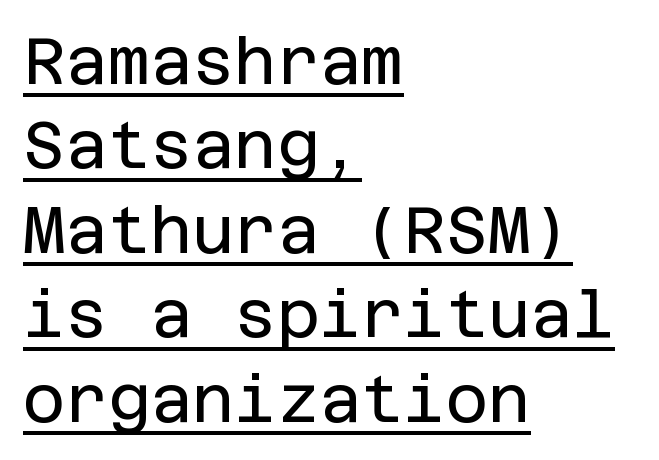
The image shows 65 px regular-weight sans-serif type, upright; set left-aligned, normal line spacing (1.3x), normal letter spacing, underlined; low stroke contrast and a large x-height.
